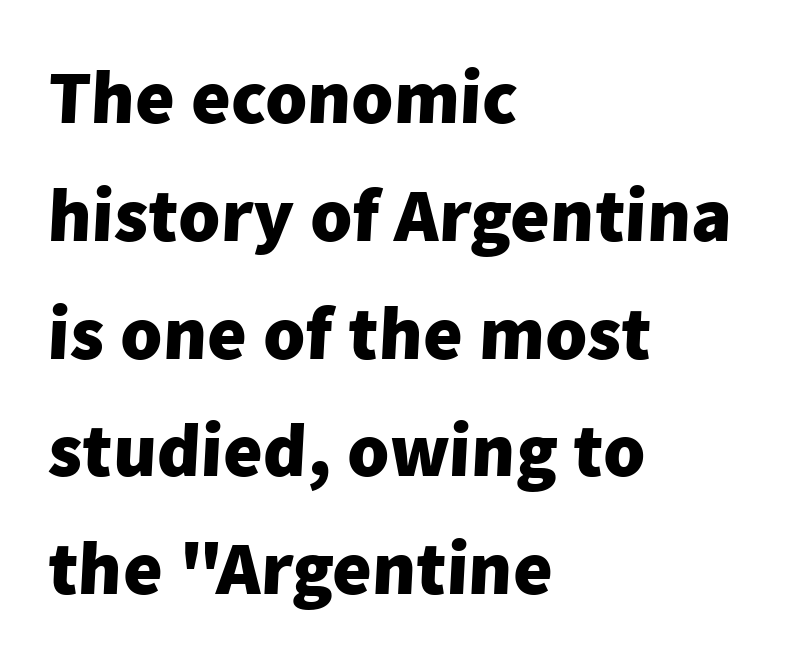
The image shows 76 px heavy sans-serif type; set left-aligned, normal line spacing (1.55x), normal letter spacing, not underlined; low stroke contrast and a medium x-height.
